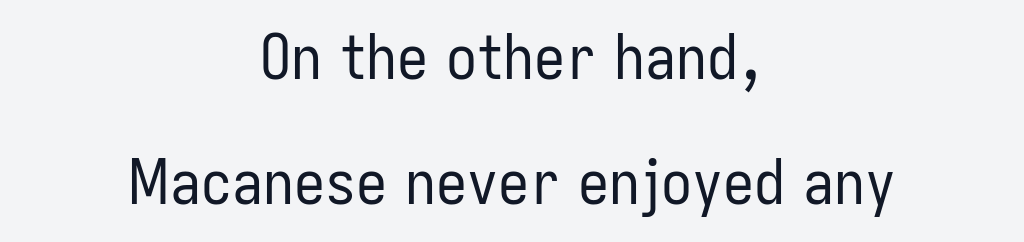
The baseline area is clear. The rendering shows plain stroke endings on the letterforms — a sans-serif design. A student would call this center alignment; a typographer would say set centered. Words appear dense and cohesive because spacing is normal. Horizontal bands of white between lines are thick stripes. Each letter keeps its own natural width here, so spacing adapts to shape.
